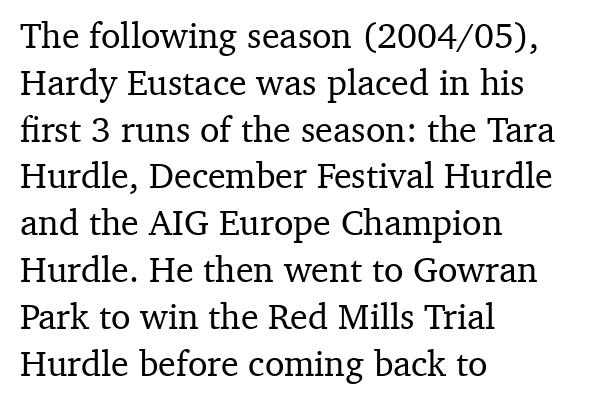
The image shows 36 px serif type, upright; set left-aligned, normal line spacing (1.3x), normal letter spacing, not underlined; medium stroke contrast and a medium x-height.
